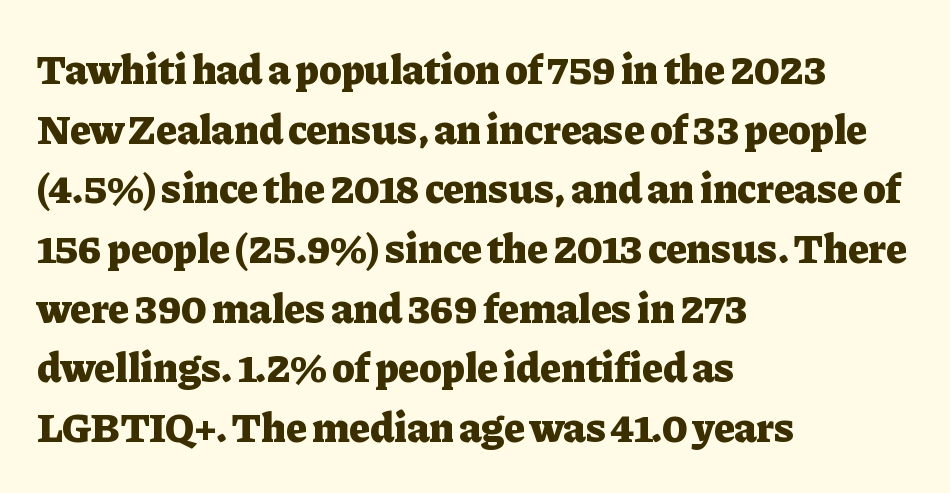
Q: Is the text bold? A: Yes.
Q: Is the text italic (slanted)? A: No, it is upright.
Q: Is the typeface a serif or a sans-serif typeface? A: Serif.
Q: Is the text underlined? A: No.
Q: How is the paragraph aligned? A: Left-aligned.
Q: Is the spacing between letters normal or unusually wide? A: Normal.
Q: Is the spacing between lines tight, normal or loose? A: Normal.
Q: Width (condensed, normal, or wide)? A: Normal.
Q: Stroke contrast? A: Low.
Q: x-height? A: Medium.
Q: Monospaced? A: No.
